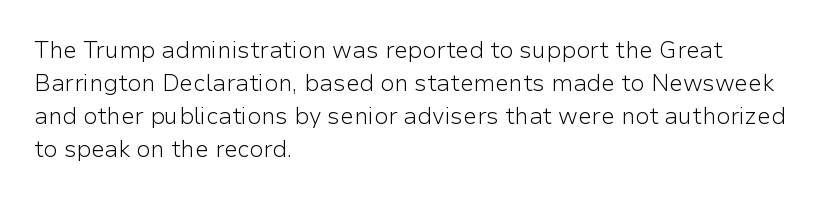
Does extra space separate the letters? No, they use regular spacing. The rendering anchors every line to the left-hand side. The axis of the letterforms is exactly vertical. These lines sit exactly where default settings would place them. Ink coverage per letter is moderate at most. Bare-footed words on every line.
